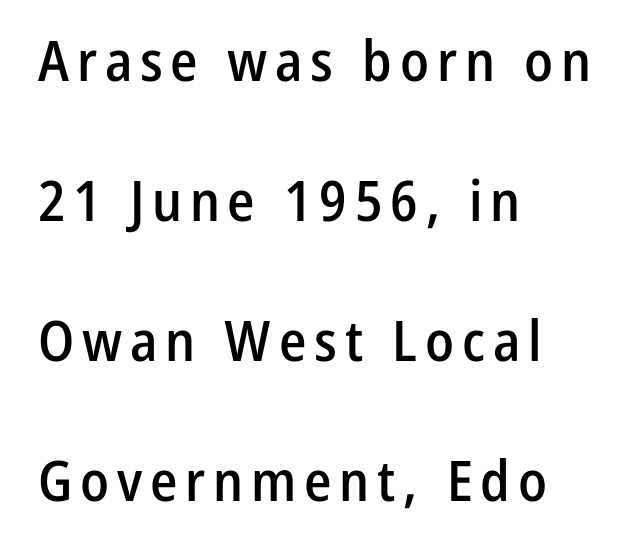
{"serif": "no", "italic": "no", "bold": "semi", "weight": "semibold", "width": "condensed", "stroke_contrast": "low", "x_height": "medium", "monospaced": "no", "underline": "no", "align": "left", "line_spacing": "loose", "line_spacing_ratio": 2.5, "glyph_px": 56}
